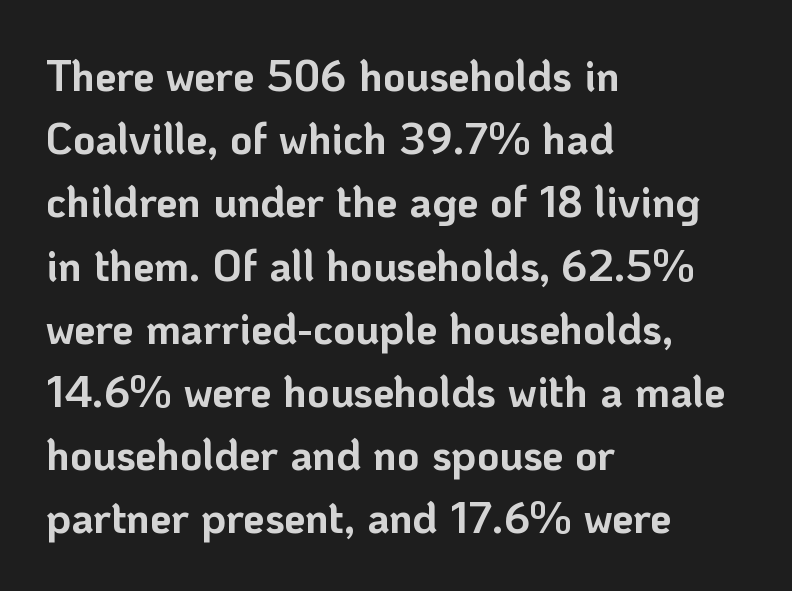
Q: Is the text bold? A: Yes.
Q: Is the text italic (slanted)? A: No, it is upright.
Q: Is the typeface a serif or a sans-serif typeface? A: Sans-serif.
Q: Is the text underlined? A: No.
Q: How is the paragraph aligned? A: Left-aligned.
Q: Is the spacing between letters normal or unusually wide? A: Normal.
Q: Is the spacing between lines tight, normal or loose? A: Normal.
Q: Width (condensed, normal, or wide)? A: Normal.
Q: Stroke contrast? A: Low.
Q: x-height? A: Medium.
Q: Monospaced? A: No.
